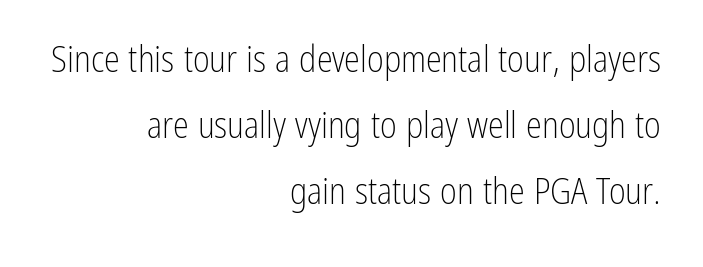
{"serif": "no", "italic": "no", "bold": "no", "weight": "light", "width": "condensed", "stroke_contrast": "low", "x_height": "medium", "monospaced": "no", "underline": "no", "align": "right", "line_spacing_ratio": 1.84, "letter_spacing": "normal", "letter_spacing_em": 0.0, "glyph_px": 36}
